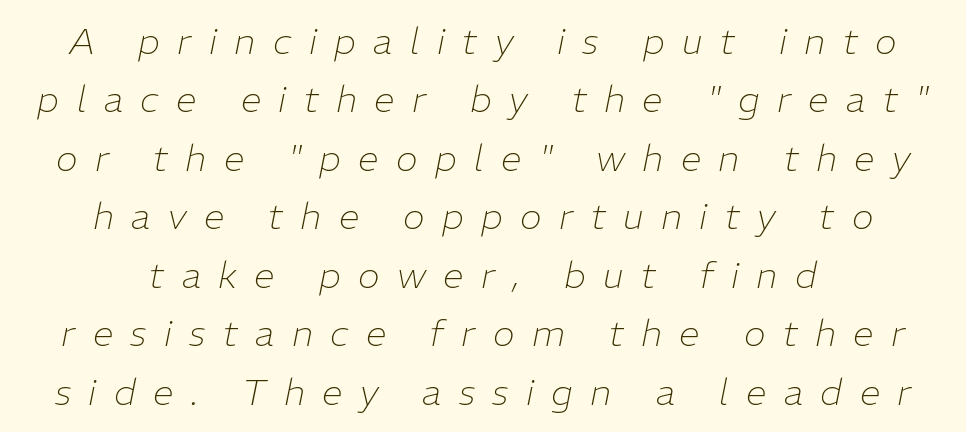
The image shows 37 px thin type, italic (leaning right); set centered, normal line spacing (1.58x), unusually wide letter spacing (+0.47 em), not underlined; low stroke contrast and a medium x-height.
